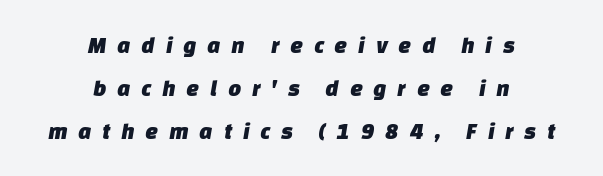
Q: Is the text underlined? A: No.
Q: How is the paragraph aligned? A: Centered.
Q: Is the spacing between letters normal or unusually wide? A: Unusually wide.
